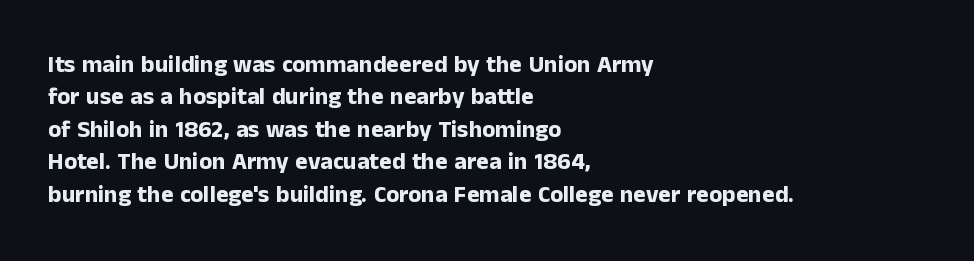
Whoever set this chose a conventional vertical rhythm. Emphasis by weight is at full strength: bold. The setting favours the left margin, as ordinary paragraphs usually do. Glance below the letters and you will spot only blank space. Rendered with straight, roman letterforms.
